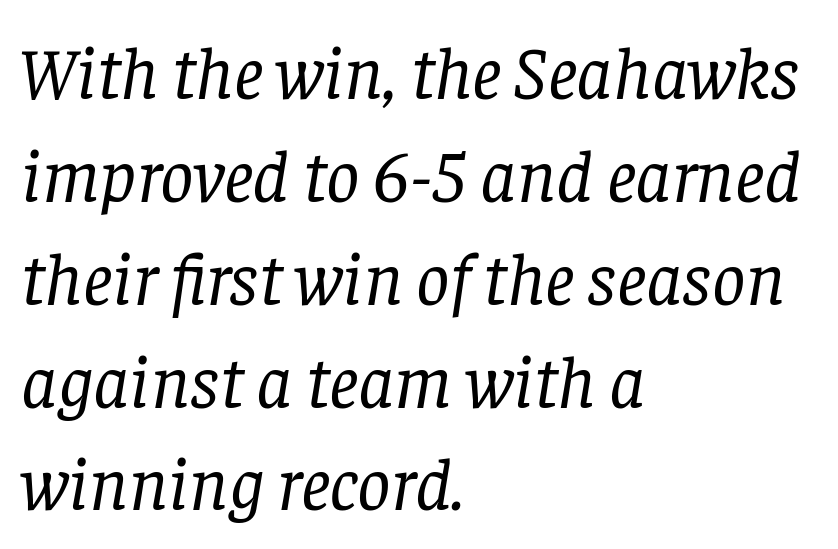
Q: Is the text bold? A: No.
Q: Is the text italic (slanted)? A: Yes, it leans right by about 8 degrees.
Q: Is the typeface a serif or a sans-serif typeface? A: Serif.
Q: Is the text underlined? A: No.
Q: How is the paragraph aligned? A: Left-aligned.
Q: Is the spacing between letters normal or unusually wide? A: Normal.
Q: Is the spacing between lines tight, normal or loose? A: Normal.
Q: Width (condensed, normal, or wide)? A: Normal.
Q: Stroke contrast? A: Low.
Q: x-height? A: Large.
Q: Monospaced? A: No.
